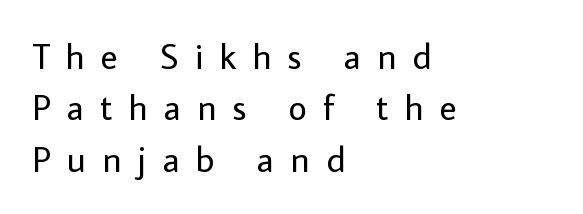
This rendering features lettering with no underline. Here the designer chose a conventional face with non-uniform glyph widths. Notice how the stems are strictly vertical — no italics here. Reading down the column, the eye jumps a familiar distance to each next line.
